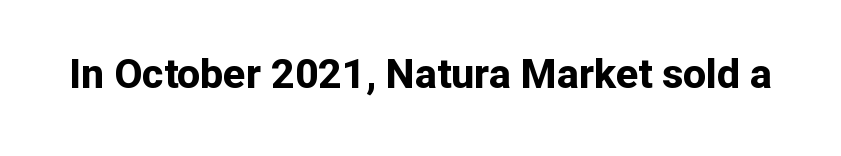
The lettering holds an erect, upright posture throughout. In terms of weight, the rendering is a true, heavy bold. Beneath every word, the page is bare. The type family on display is of the sans-serif kind. Does extra space separate the letters? No, they use regular spacing. Each letter keeps its own natural width here, so spacing adapts to shape.
